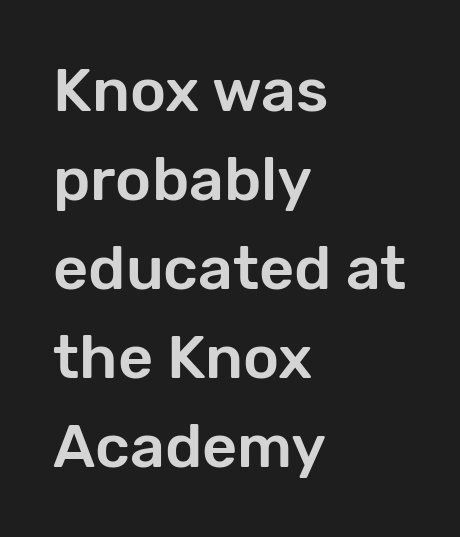
A roman cut, with each character standing at attention. There is no visible air inserted between adjacent glyphs. Is this a sans? Yes — the strokes have no serifs. The block of text has a typical density, with ordinary space between rows.
